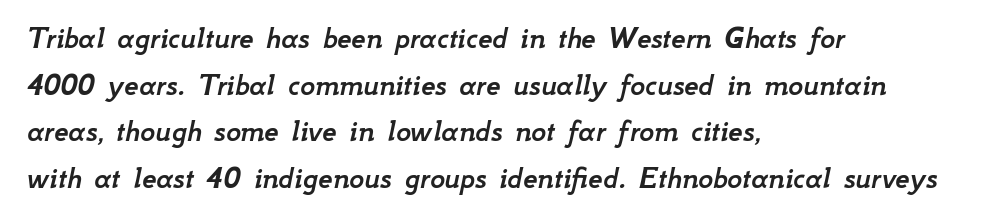
Q: Is the text italic (slanted)? A: Yes, it leans right by about 12 degrees.
Q: Is the text underlined? A: No.
Q: How is the paragraph aligned? A: Left-aligned.
Q: Is the spacing between letters normal or unusually wide? A: Normal.
Q: Is the spacing between lines tight, normal or loose? A: Normal.
Q: Width (condensed, normal, or wide)? A: Normal.
Q: Stroke contrast? A: Low.
Q: x-height? A: Small.
Q: Monospaced? A: No.
